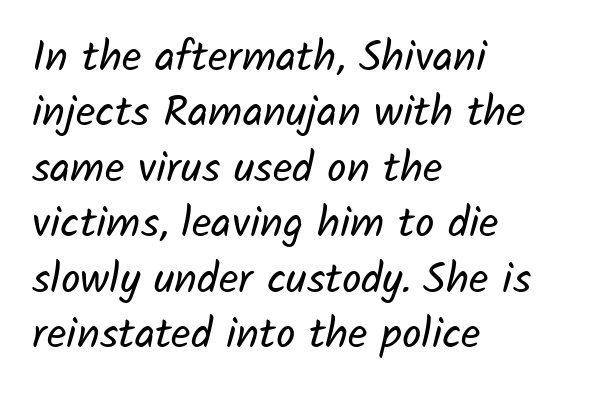
{"serif": "no", "bold": "no", "weight": "regular", "width": "normal", "stroke_contrast": "low", "x_height": "medium", "monospaced": "no", "underline": "no", "align": "left", "line_spacing": "normal", "line_spacing_ratio": 1.29, "letter_spacing": "normal", "letter_spacing_em": 0.0, "glyph_px": 43}
